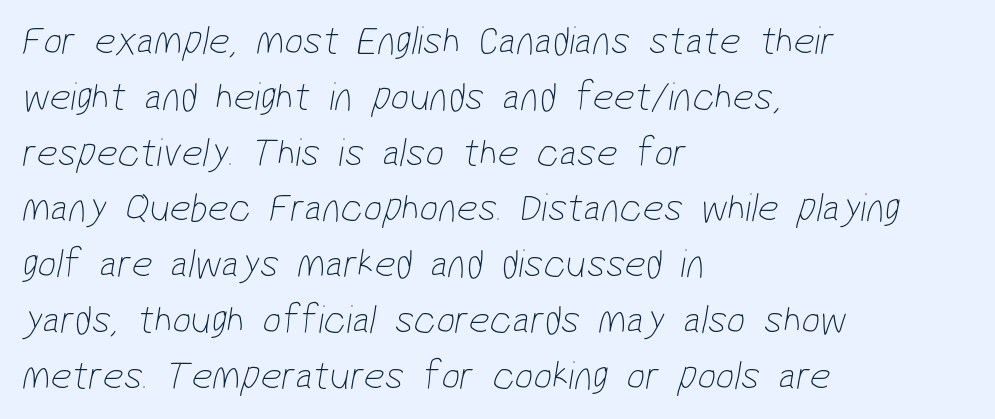
The image shows 41 px thin, condensed sans-serif type; set left-aligned, normal line spacing (1.36x), normal letter spacing, not underlined; low stroke contrast and a medium x-height.
